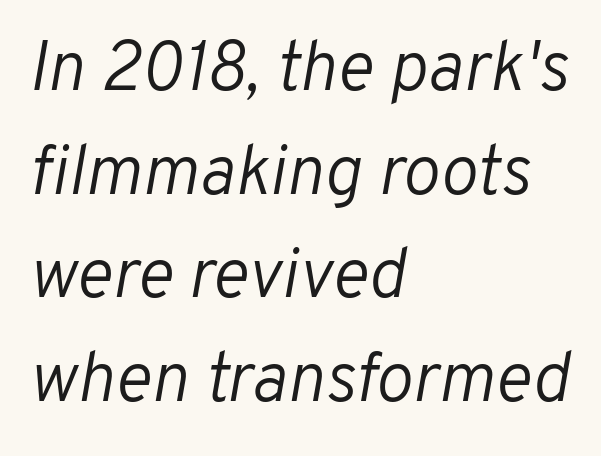
{"italic": "yes", "lean": "right", "slant_degrees": 10, "bold": "no", "weight": "light", "width": "normal", "stroke_contrast": "low", "x_height": "medium", "monospaced": "no", "underline": "no", "align": "left", "line_spacing": "normal", "line_spacing_ratio": 1.48, "letter_spacing": "normal", "letter_spacing_em": 0.0, "glyph_px": 70}
